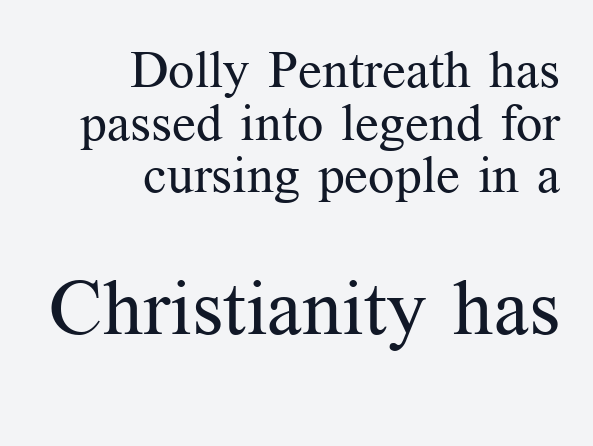
The image shows 78 px regular-weight serif type, upright; set right-aligned, tight line spacing (1.01x), normal letter spacing, not underlined; the second (bottom) block is 1.5x larger; medium stroke contrast and a medium x-height.
